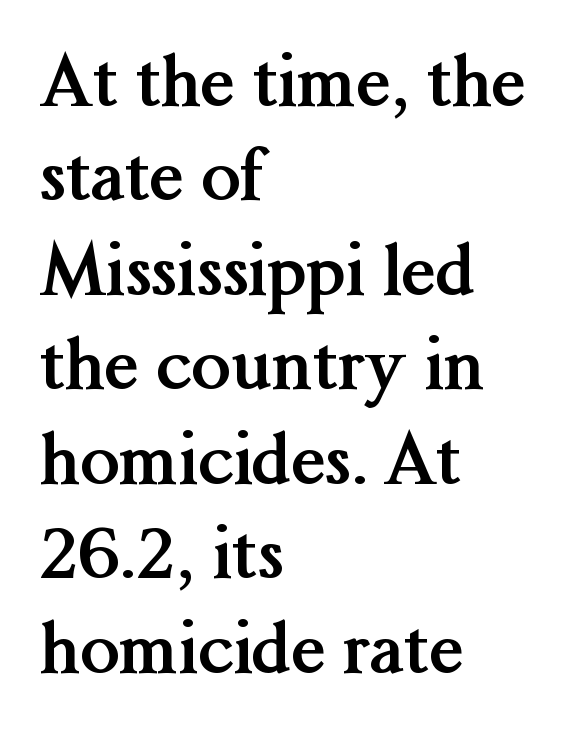
Q: Is the text bold? A: Yes.
Q: Is the text italic (slanted)? A: No, it is upright.
Q: Is the typeface a serif or a sans-serif typeface? A: Serif.
Q: Is the text underlined? A: No.
Q: How is the paragraph aligned? A: Left-aligned.
Q: Is the spacing between letters normal or unusually wide? A: Normal.
Q: Is the spacing between lines tight, normal or loose? A: Normal.
Q: Width (condensed, normal, or wide)? A: Normal.
Q: Stroke contrast? A: Medium.
Q: x-height? A: Medium.
Q: Monospaced? A: No.
